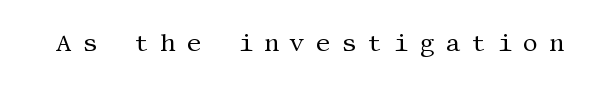
{"italic": "no", "bold": "no", "underline": "no", "letter_spacing": "wide", "letter_spacing_em": 0.44, "glyph_px": 24}
